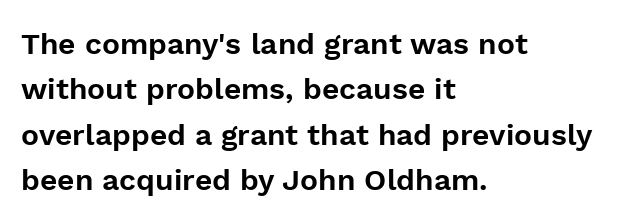
{"serif": "no", "italic": "no", "width": "normal", "stroke_contrast": "low", "x_height": "medium", "monospaced": "no", "underline": "no", "align": "left", "line_spacing": "normal", "line_spacing_ratio": 1.51, "letter_spacing": "normal", "letter_spacing_em": 0.0, "glyph_px": 30}
